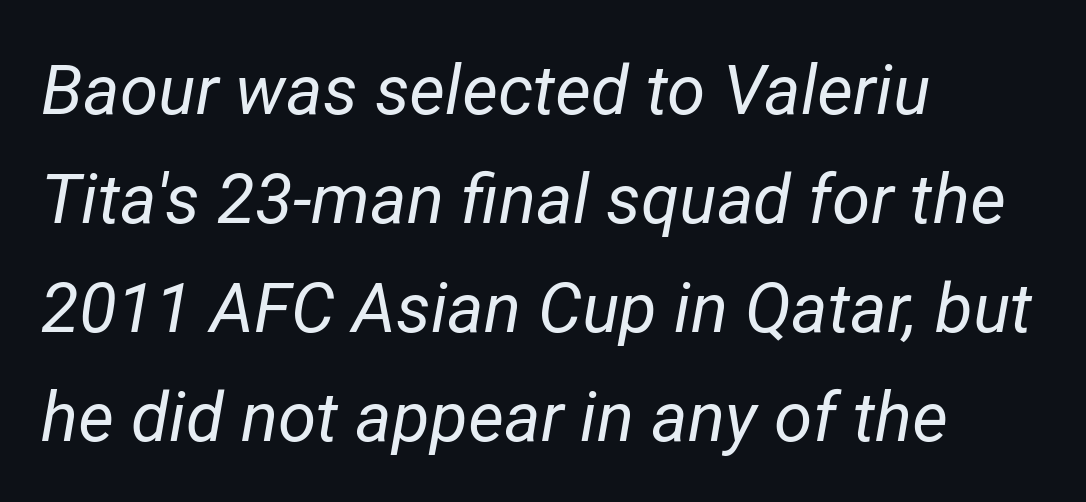
The image shows 69 px regular-weight type, italic (leaning right); set left-aligned, normal line spacing (1.58x), normal letter spacing, not underlined; low stroke contrast and a medium x-height.
